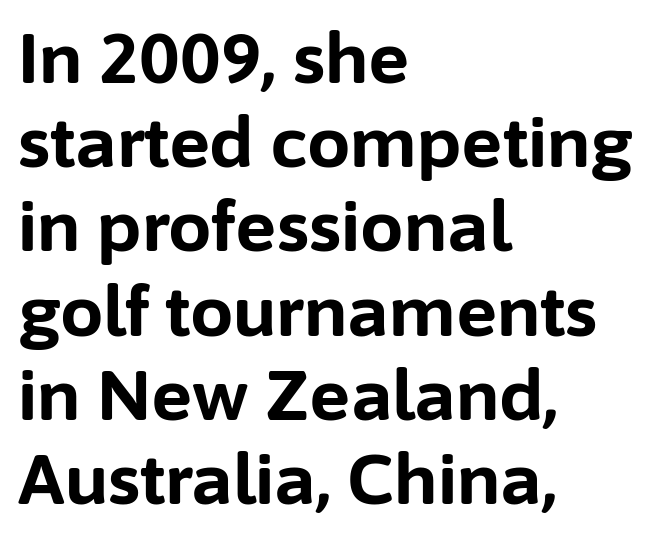
{"serif": "no", "italic": "no", "bold": "yes", "weight": "bold", "width": "normal", "stroke_contrast": "low", "x_height": "medium", "monospaced": "no", "underline": "no", "align": "left", "line_spacing_ratio": 1.22, "letter_spacing": "normal", "letter_spacing_em": 0.0, "glyph_px": 69}
